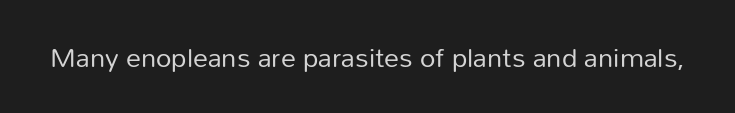
{"italic": "no", "bold": "no", "underline": "no", "letter_spacing": "normal", "letter_spacing_em": 0.0, "glyph_px": 27}
